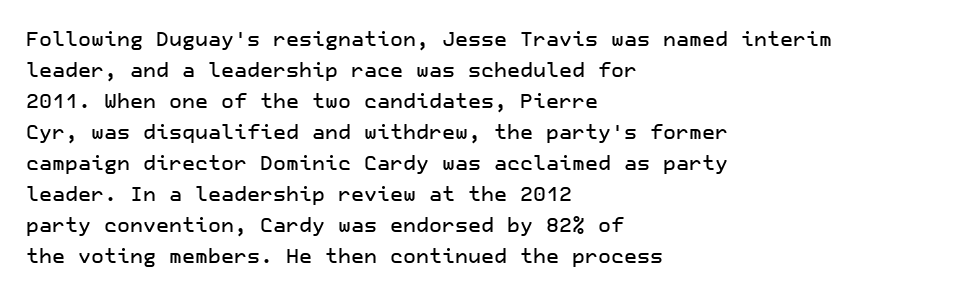
Q: Is the text italic (slanted)? A: No, it is upright.
Q: Is the text underlined? A: No.
Q: How is the paragraph aligned? A: Left-aligned.
Q: Is the spacing between letters normal or unusually wide? A: Normal.
Q: Is the spacing between lines tight, normal or loose? A: Normal.
